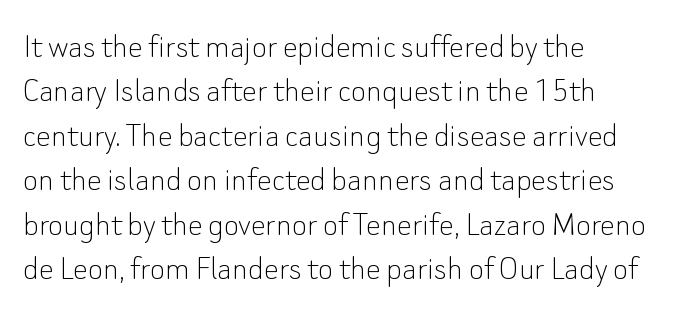
Q: Is the text bold? A: No.
Q: Is the text italic (slanted)? A: No, it is upright.
Q: Is the typeface a serif or a sans-serif typeface? A: Sans-serif.
Q: Is the text underlined? A: No.
Q: How is the paragraph aligned? A: Left-aligned.
Q: Is the spacing between letters normal or unusually wide? A: Normal.
Q: Width (condensed, normal, or wide)? A: Normal.
Q: Stroke contrast? A: Low.
Q: x-height? A: Small.
Q: Monospaced? A: No.
